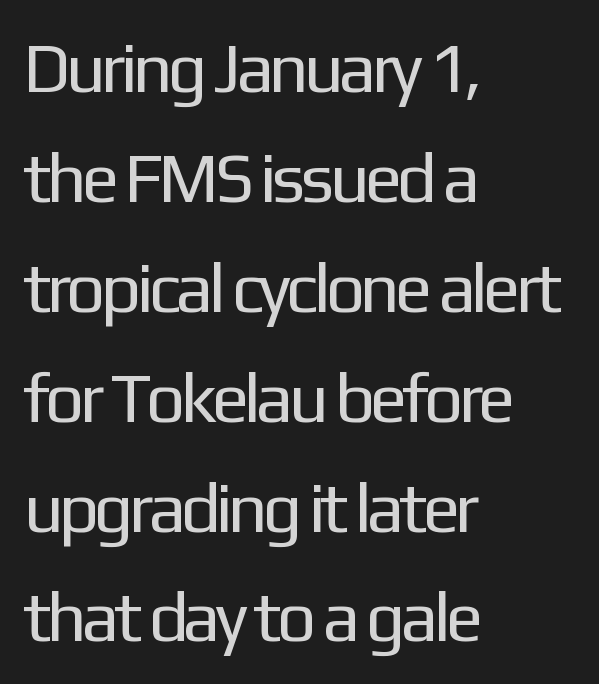
{"serif": "no", "italic": "no", "bold": "no", "weight": "regular", "width": "normal", "stroke_contrast": "low", "x_height": "medium", "monospaced": "no", "underline": "no", "align": "left", "line_spacing": "normal", "line_spacing_ratio": 1.57, "letter_spacing": "normal", "letter_spacing_em": 0.0, "glyph_px": 70}
